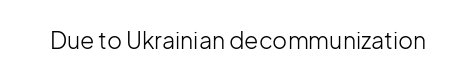
Q: Is the text bold? A: No.
Q: Is the text italic (slanted)? A: No, it is upright.
Q: Is the text underlined? A: No.
Q: Is the spacing between letters normal or unusually wide? A: Normal.
